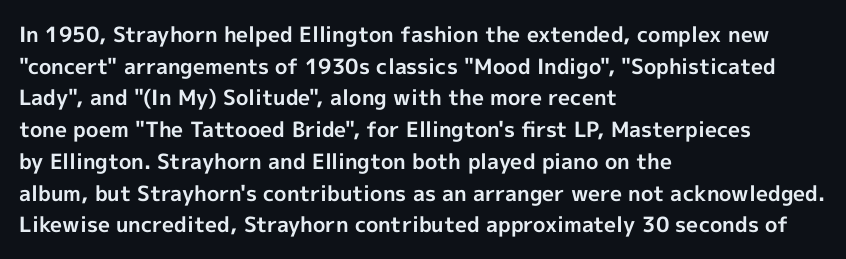
This is roman type, the default non-slanted kind. Observe the ordinary spacing: letters are neighbours, not strangers. The space between consecutive lines is moderate. Leftover space on each line is placed entirely after the last word. The string is rendered with underlining switched off. What weight is shown? A full bold with thick strokes.
